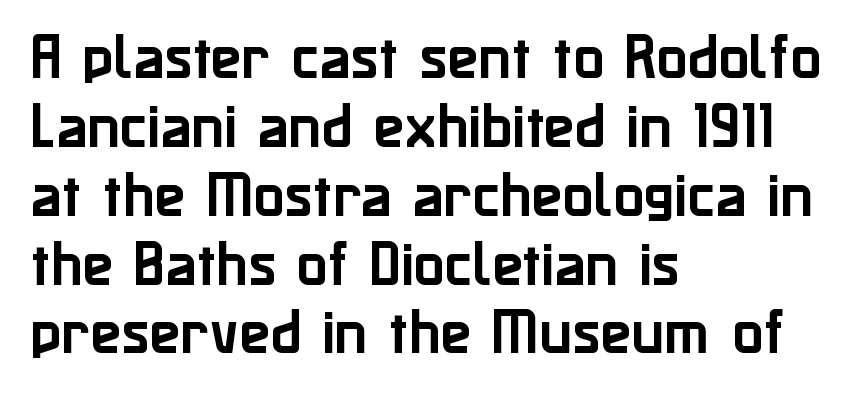
Q: Is the text italic (slanted)? A: No, it is upright.
Q: Is the typeface a serif or a sans-serif typeface? A: Sans-serif.
Q: Is the text underlined? A: No.
Q: How is the paragraph aligned? A: Left-aligned.
Q: Is the spacing between letters normal or unusually wide? A: Normal.
Q: Is the spacing between lines tight, normal or loose? A: Normal.
Q: Width (condensed, normal, or wide)? A: Normal.
Q: Stroke contrast? A: Low.
Q: x-height? A: Medium.
Q: Monospaced? A: No.
